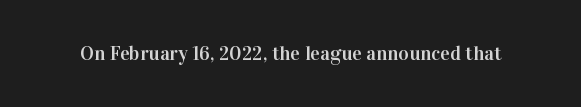
{"italic": "no", "underline": "no", "letter_spacing": "normal", "letter_spacing_em": 0.0, "glyph_px": 20}
